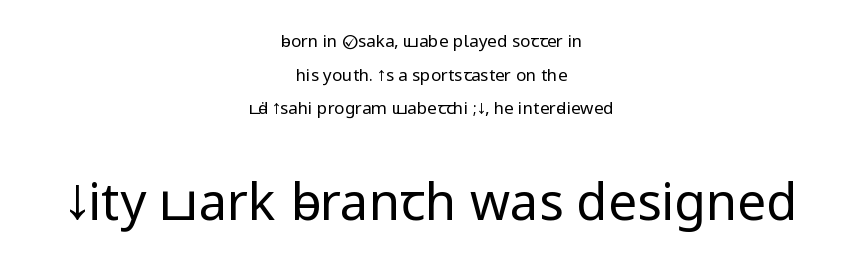
The image shows 51 px regular-weight, condensed sans-serif type, upright; set centered, loose line spacing (1.98x), normal letter spacing, not underlined; the second (bottom) block is 3.0x larger; low stroke contrast.
